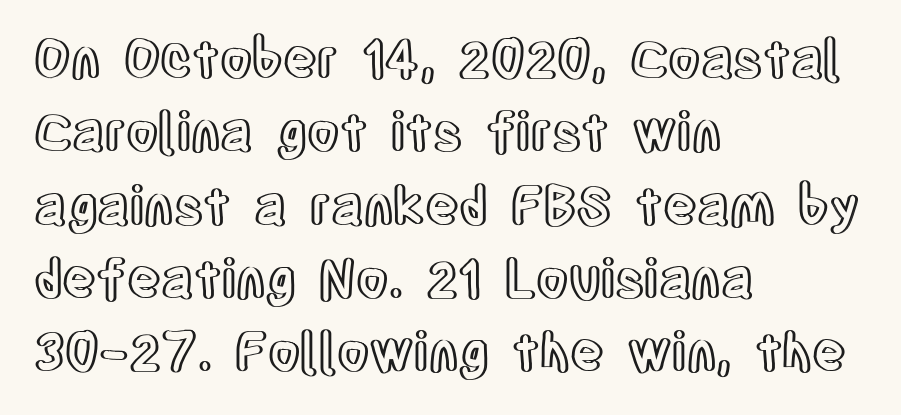
Q: Is the text italic (slanted)? A: No, it is upright.
Q: Is the text underlined? A: No.
Q: How is the paragraph aligned? A: Left-aligned.
Q: Is the spacing between letters normal or unusually wide? A: Normal.
Q: Is the spacing between lines tight, normal or loose? A: Normal.
Q: Width (condensed, normal, or wide)? A: Condensed.
Q: x-height? A: Large.
Q: Monospaced? A: No.
